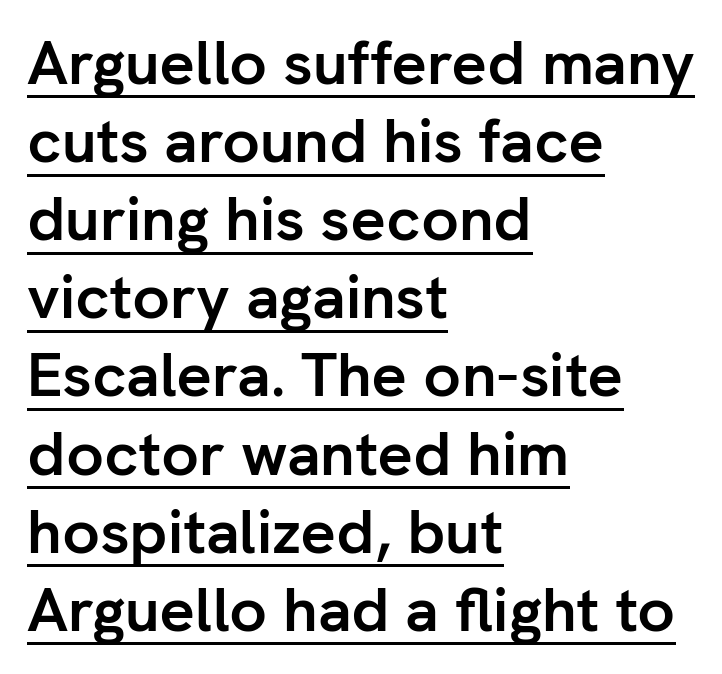
There is no visible air inserted between adjacent glyphs. The paragraph shown leans on its left margin. Strong, thick strokes mark this as bold type. Each letter keeps its own natural width here, so spacing adapts to shape.
